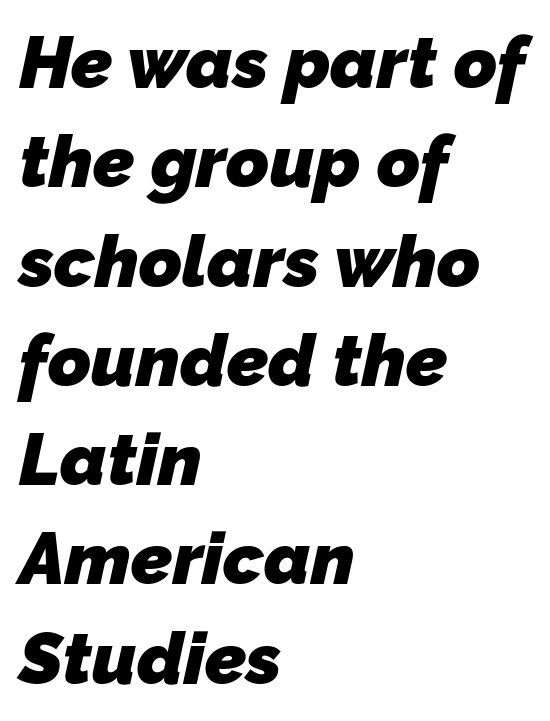
The image shows 73 px heavy sans-serif type; set left-aligned, normal line spacing (1.36x), normal letter spacing, not underlined; low stroke contrast and a medium x-height.
